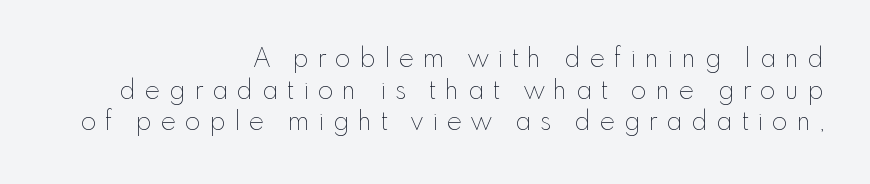
Substantial extra tracking has been applied to these lines. Is there any slant? The stems are plumb. Each line ends at the same right margin while the left side varies. Each row of text sits above clean, open space. This is not heavy type; no bold has been used.
